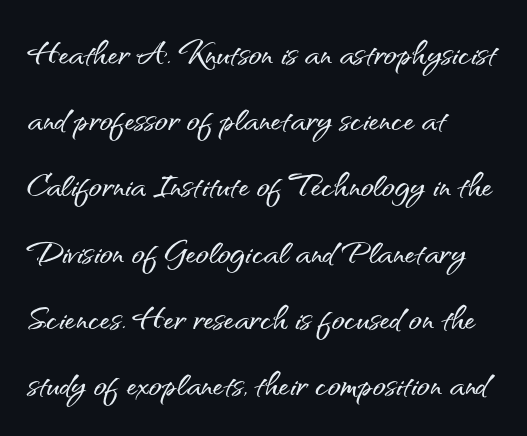
A typesetter would label this face a sans. If you measured baseline to baseline, you'd find a middling distance. Any mark beneath the type? The region is blank. These lines are rendered in a variable-pitch font. Does the copy run flush right? No — it runs flush left.
